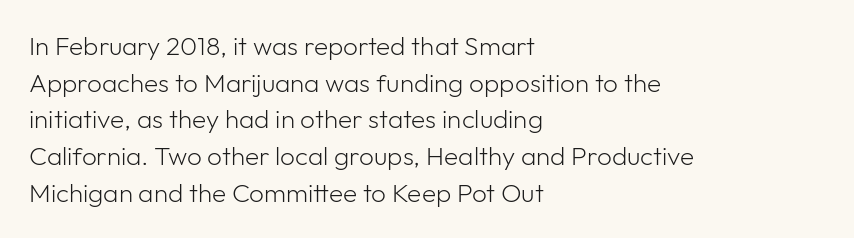
In CSS terms this would be text-align: left. The words here are not underlined. The font is comparable to plain body text, perhaps lighter. Every character sits straight up, as roman type does. The vertical gap from one line to the next is medium. Compared with typical body copy, the letter spacing here is the same.
